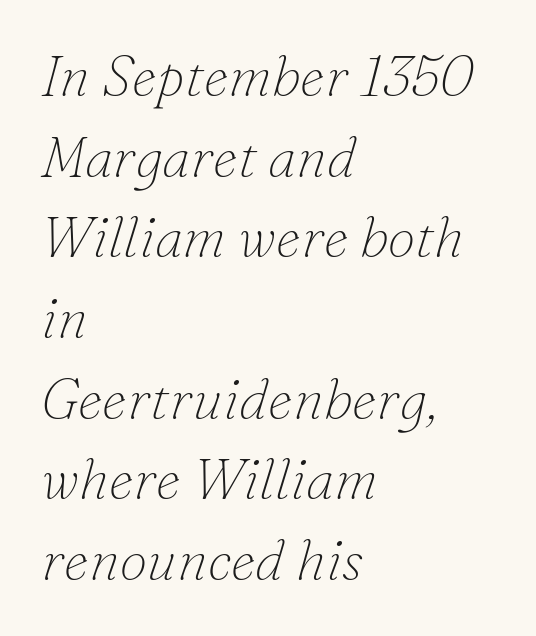
The image shows 56 px thin serif type, italic (leaning right); set left-aligned, normal line spacing (1.44x), normal letter spacing, not underlined; low stroke contrast and a small x-height.
